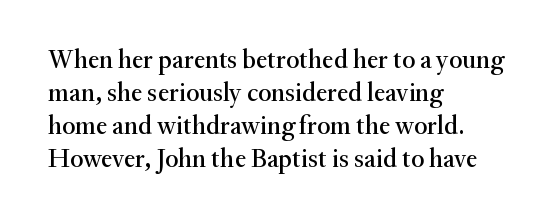
The image shows 26 px text type, upright; set left-aligned, normal line spacing (1.27x), normal letter spacing, not underlined.
